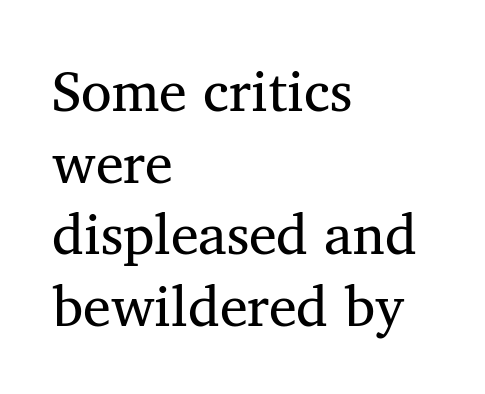
Q: Is the text bold? A: No.
Q: Is the typeface a serif or a sans-serif typeface? A: Serif.
Q: Is the text underlined? A: No.
Q: How is the paragraph aligned? A: Left-aligned.
Q: Is the spacing between letters normal or unusually wide? A: Normal.
Q: Is the spacing between lines tight, normal or loose? A: Normal.
Q: Width (condensed, normal, or wide)? A: Normal.
Q: Stroke contrast? A: Medium.
Q: x-height? A: Medium.
Q: Monospaced? A: No.
